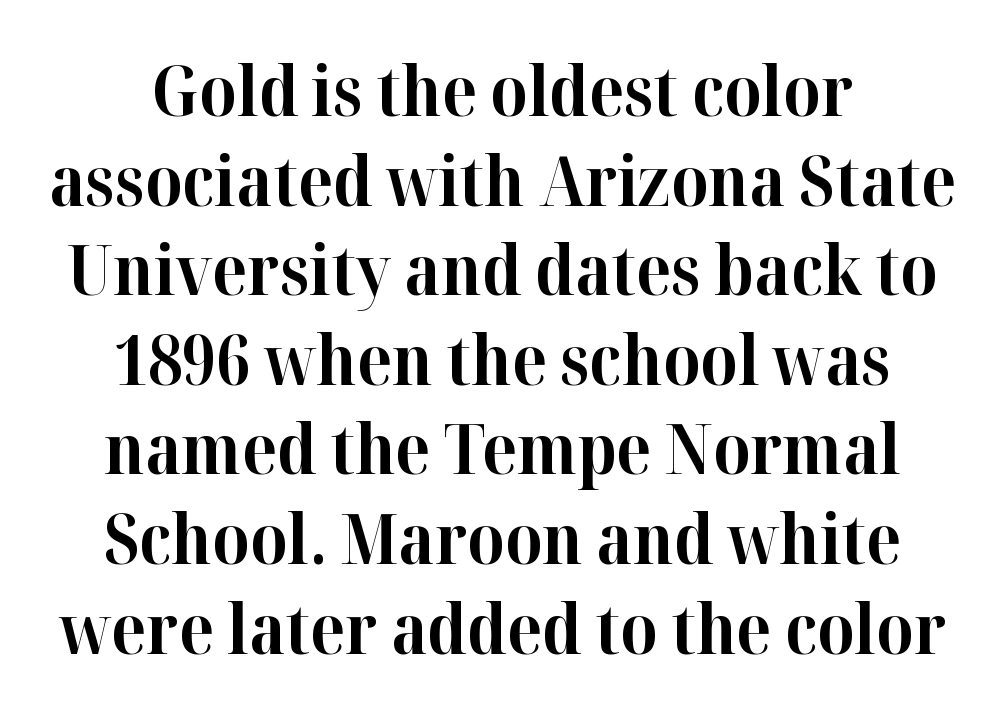
{"serif": "yes", "italic": "no", "bold": "yes", "weight": "bold", "width": "normal", "stroke_contrast": "high", "x_height": "medium", "monospaced": "no", "underline": "no", "align": "center", "line_spacing": "normal", "line_spacing_ratio": 1.28, "letter_spacing": "normal", "letter_spacing_em": 0.0, "glyph_px": 70}
